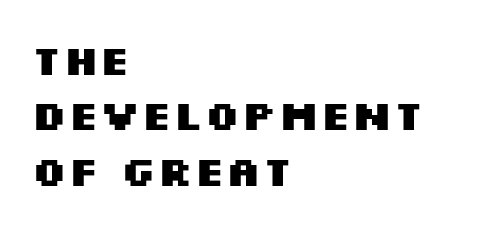
Each line starts at the same left margin while the right side varies. This is the regular roman posture of the typeface. Whoever set this chose a conventional vertical rhythm. Each row of text sits above clean, open space. Character widths vary here, with narrow letters taking less room than wide ones. In terms of letterform style, serifs are entirely absent.
